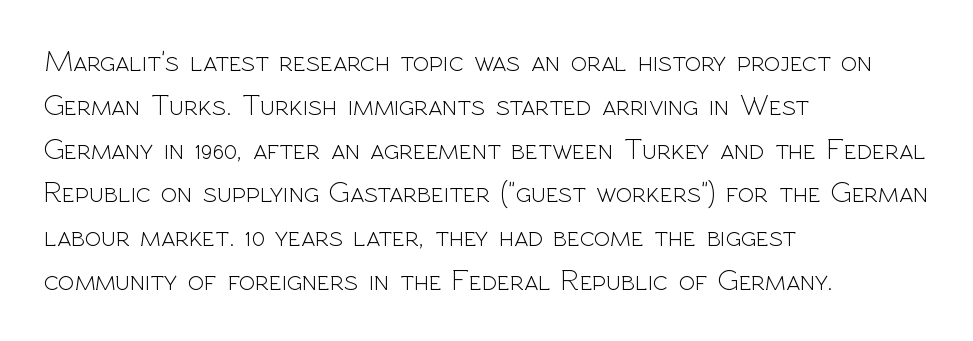
Q: Is the text bold? A: No.
Q: Is the text italic (slanted)? A: No, it is upright.
Q: Is the typeface a serif or a sans-serif typeface? A: Sans-serif.
Q: Is the text underlined? A: No.
Q: How is the paragraph aligned? A: Left-aligned.
Q: Is the spacing between letters normal or unusually wide? A: Normal.
Q: Is the spacing between lines tight, normal or loose? A: Normal.
Q: Width (condensed, normal, or wide)? A: Normal.
Q: x-height? A: Medium.
Q: Monospaced? A: No.
